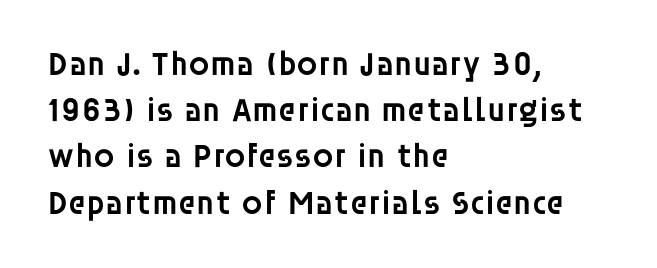
Line beginnings align vertically; line endings do not. The glyphs are unaccompanied by any horizontal stroke below them. The designer went with a sans here, leaving each stem footless. The lines sit at an ordinary, default distance from one another.
